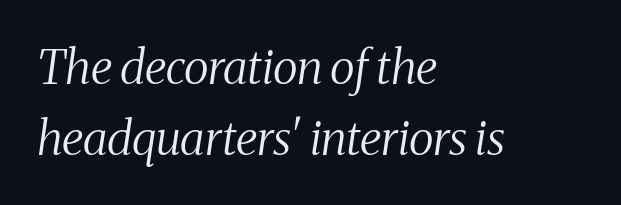
{"serif": "yes", "italic": "yes", "lean": "right", "slant_degrees": 8, "bold": "no", "weight": "regular", "width": "condensed", "stroke_contrast": "medium", "x_height": "medium", "monospaced": "no", "underline": "no", "align": "left", "line_spacing": "normal", "line_spacing_ratio": 1.51, "letter_spacing": "normal", "letter_spacing_em": 0.0, "glyph_px": 47}
